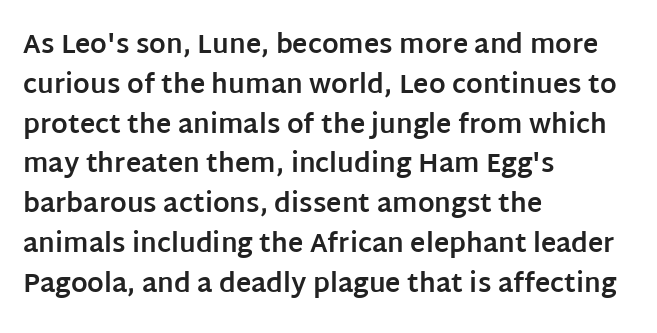
{"italic": "no", "bold": "yes", "underline": "no", "align": "left", "line_spacing": "normal", "line_spacing_ratio": 1.53, "letter_spacing": "normal", "letter_spacing_em": 0.0, "glyph_px": 26}
